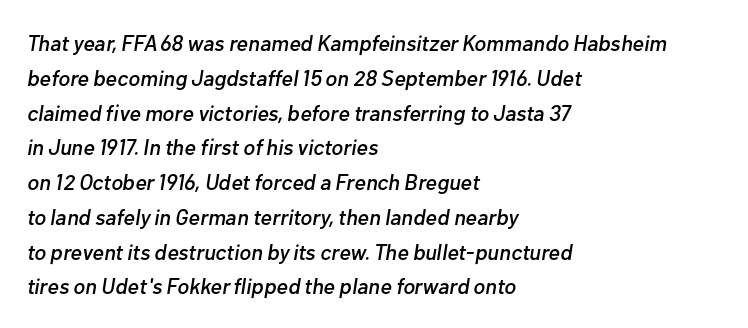
The face used here has a pronounced slope to its letters. The setting favours the left margin, as ordinary paragraphs usually do. Has an underline been added? It has not. The leading is moderate, giving the passage an even texture.
